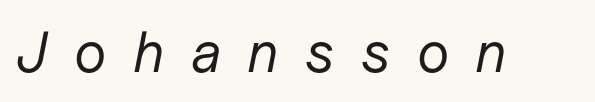
Think of a printed novel: that variable character pitch is what you see here. Lines of text with bare space underneath. The letters look calm and open, with moderate or lighter stems. Each word looks stretched out because of the extra space between its letters.
